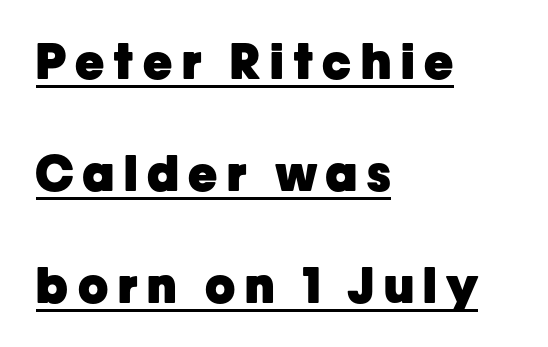
The image shows 49 px heavy sans-serif type, upright; set left-aligned, loose line spacing (2.29x), unusually wide letter spacing (+0.2 em), underlined; low stroke contrast and a medium x-height.
